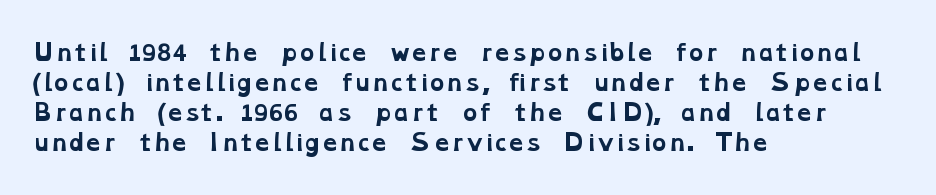
Q: Is the text bold? A: Yes.
Q: Is the text underlined? A: No.
Q: How is the paragraph aligned? A: Left-aligned.
Q: Is the spacing between letters normal or unusually wide? A: Normal.
Q: Is the spacing between lines tight, normal or loose? A: Normal.
